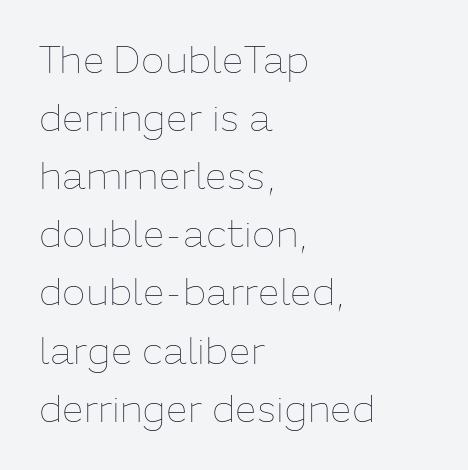
{"italic": "no", "bold": "no", "weight": "thin", "width": "normal", "stroke_contrast": "low", "x_height": "medium", "monospaced": "no", "underline": "no", "align": "left", "line_spacing": "normal", "line_spacing_ratio": 1.49, "letter_spacing": "normal", "letter_spacing_em": 0.0, "glyph_px": 39}
